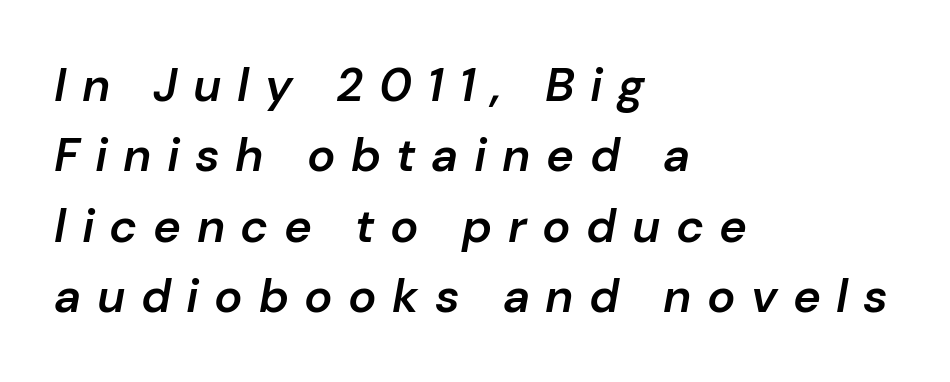
The letters are slanted; this is an italic face. This sample has the flowing, uneven cadence of proportional lettering. Compared with a centered layout, this one pins lines to the left instead. A normal amount of white space separates one row of letters from the next. The space beneath each line is pristine and unruled. Characters follow at a spacing far wider than the type designer built in.
